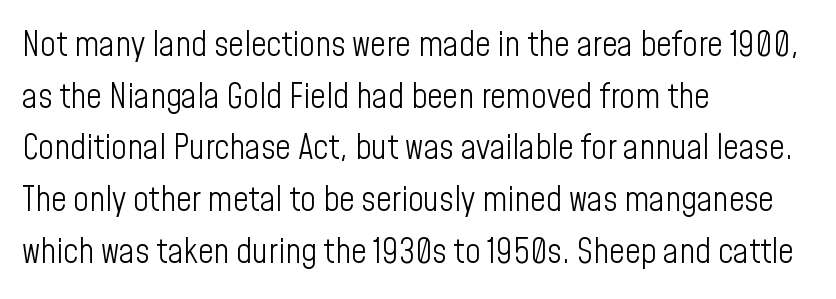
Rendered with straight, roman letterforms. Has an underline been added? It has not. Stroke terminals: plain, sans-serif. In CSS terms this would be text-align: left. Short note: letters normally spaced. Stems and bowls with no extra thickness — not bold.
